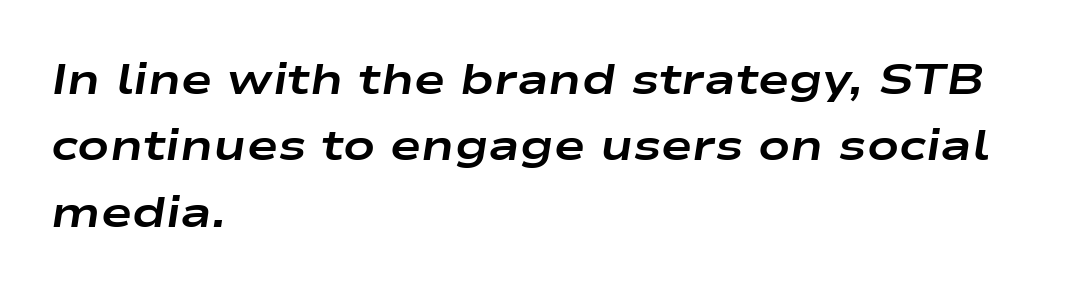
Q: Is the text bold? A: Yes.
Q: Is the text italic (slanted)? A: Yes, it leans right by about 9 degrees.
Q: Is the text underlined? A: No.
Q: How is the paragraph aligned? A: Left-aligned.
Q: Is the spacing between letters normal or unusually wide? A: Normal.
Q: Is the spacing between lines tight, normal or loose? A: Normal.
Q: Width (condensed, normal, or wide)? A: Wide.
Q: Stroke contrast? A: Low.
Q: x-height? A: Medium.
Q: Monospaced? A: No.
